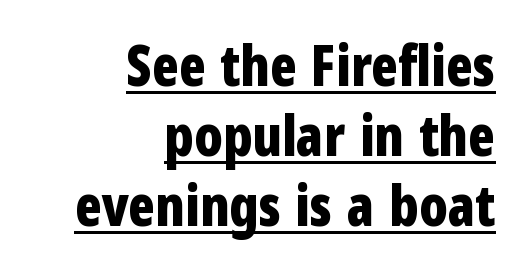
Grotesque or geometric, the face here clearly has no serifs. The space between consecutive lines is moderate. The rendering uses natural spacing where letterforms have individual widths. Ordinary non-slanted type is in use. The sample's only ornament is a line tracing under the words. Line endings align vertically; line beginnings do not.
